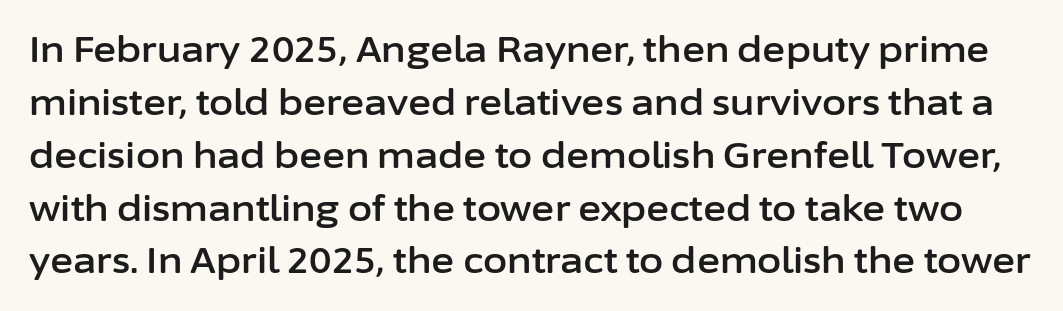
Unlike italic type, these characters show no tilt at all. Tracking value appears to be zero — textbook default spacing. The block of text has a typical density, with ordinary space between rows. Here the designer chose a conventional face with non-uniform glyph widths. The passage shown is not underscored anywhere. These lines are composed in type without serifs.
